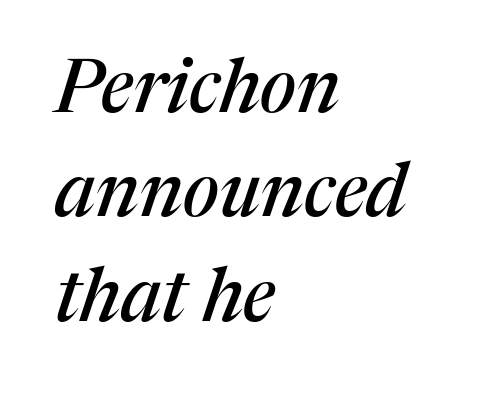
Are there feet on the stems? There are — it's a serif. Slanted lettering throughout. Proportional: the letters do not fall into vertical columns. The space directly below the letters is spotless. This sample is left-justified, so line endings fall wherever the words run out. Does extra space separate the letters? No, they use regular spacing.
